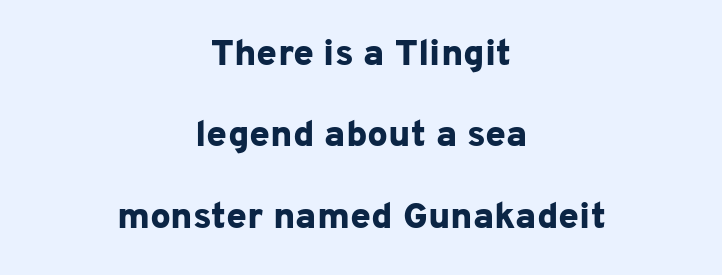
The passage shown is typed in a proportional face where columns would drift. The glyphs have the mass of a bold cut. Observe the ordinary spacing: letters are neighbours, not strangers. You could fit nearly another row in the gap between these rows.
